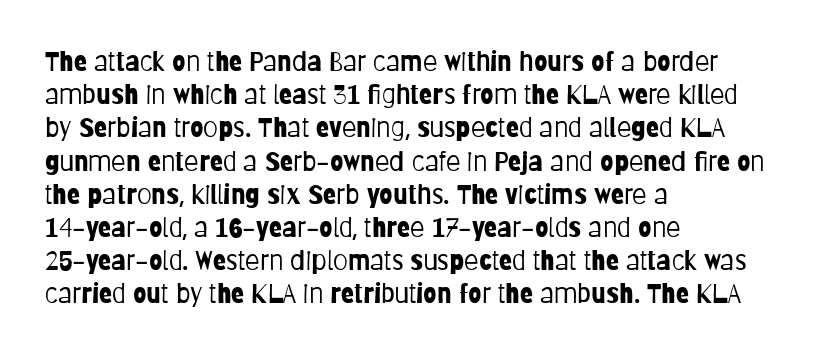
Q: Is the text bold? A: No.
Q: Is the text italic (slanted)? A: No, it is upright.
Q: Is the text underlined? A: No.
Q: How is the paragraph aligned? A: Left-aligned.
Q: Is the spacing between letters normal or unusually wide? A: Normal.
